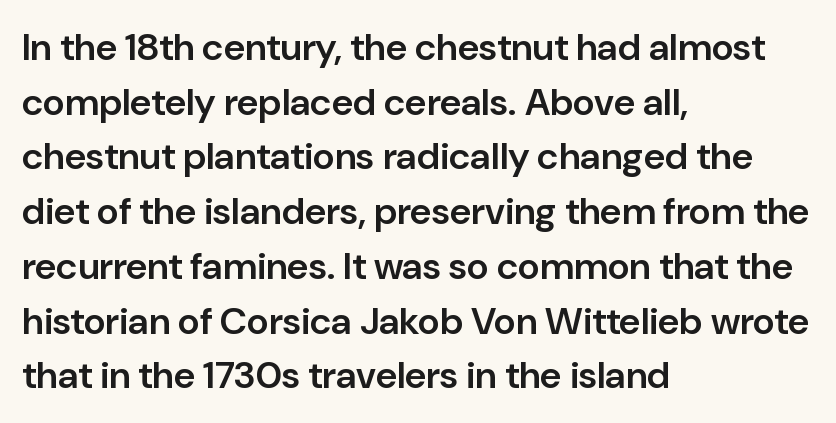
{"serif": "no", "italic": "no", "bold": "semi", "weight": "semibold", "width": "normal", "stroke_contrast": "low", "x_height": "medium", "monospaced": "no", "underline": "no", "align": "left", "line_spacing": "normal", "line_spacing_ratio": 1.44, "letter_spacing": "normal", "letter_spacing_em": 0.0, "glyph_px": 38}
